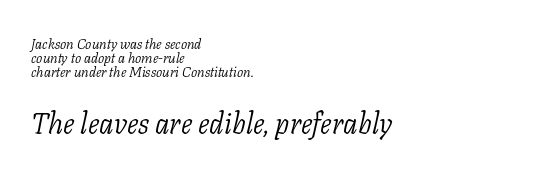
Q: Is the text bold? A: No.
Q: Is the text italic (slanted)? A: Yes, it leans right by about 11 degrees.
Q: Is the typeface a serif or a sans-serif typeface? A: Serif.
Q: Is the text underlined? A: No.
Q: How is the paragraph aligned? A: Left-aligned.
Q: Is the spacing between letters normal or unusually wide? A: Normal.
Q: Is the spacing between lines tight, normal or loose? A: Tight.
Q: Which block of text is set in a larger size, the first (top) or the second (bottom)? A: The second (bottom) one.
Q: Width (condensed, normal, or wide)? A: Normal.
Q: Stroke contrast? A: Low.
Q: x-height? A: Medium.
Q: Monospaced? A: No.
